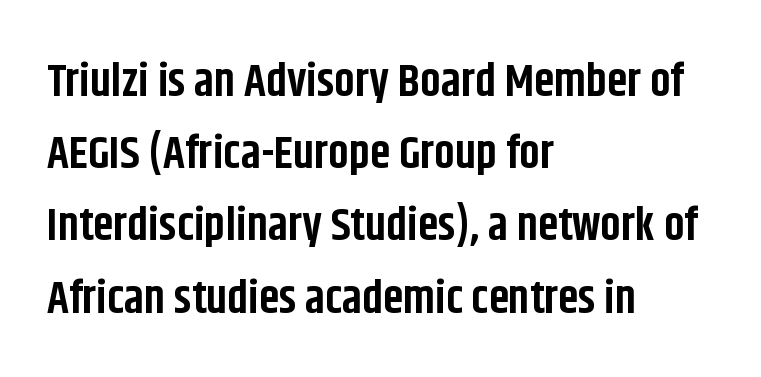
The image shows 46 px bold, condensed sans-serif type, upright; set left-aligned, normal line spacing (1.57x), normal letter spacing, not underlined; low stroke contrast and a large x-height.
